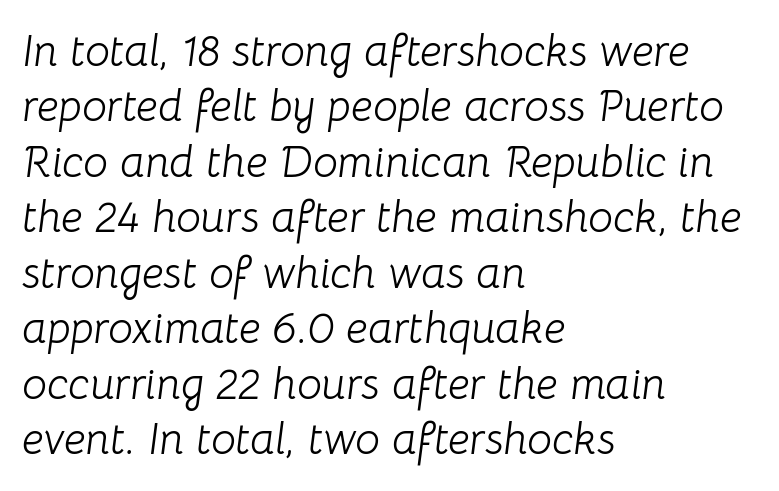
The image shows 44 px light type, italic (leaning right); set left-aligned, normal line spacing (1.26x), normal letter spacing, not underlined; low stroke contrast and a medium x-height.
